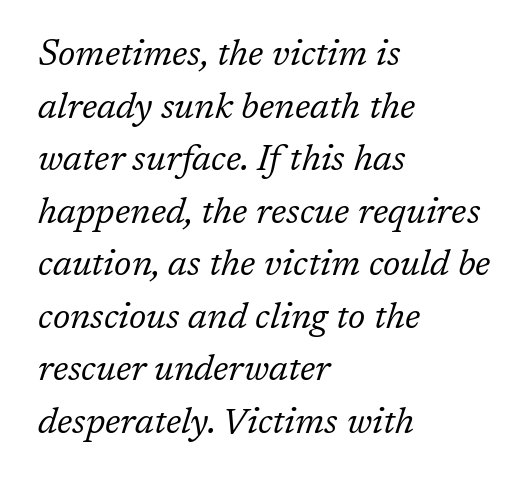
The image shows 36 px regular-weight serif type, italic (leaning right); set left-aligned, normal line spacing (1.46x), normal letter spacing, not underlined; low stroke contrast and a medium x-height.
